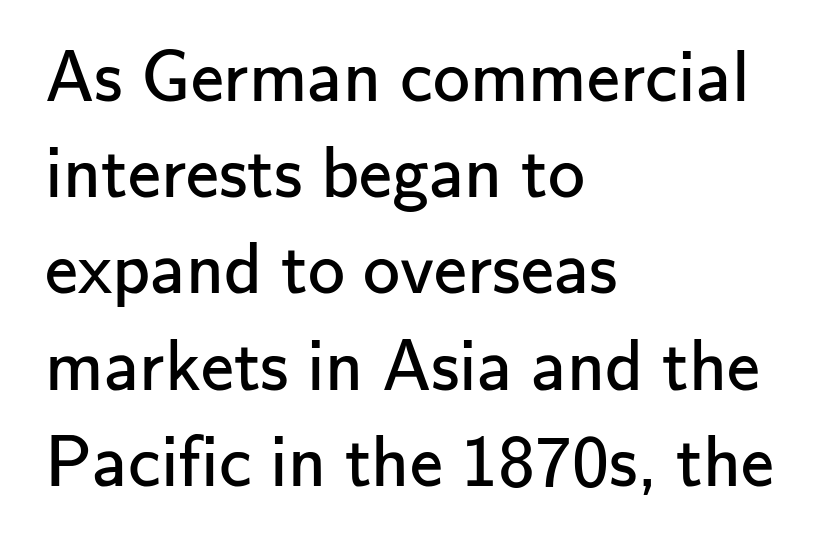
Q: Is the text bold? A: No.
Q: Is the text italic (slanted)? A: No, it is upright.
Q: Is the typeface a serif or a sans-serif typeface? A: Sans-serif.
Q: Is the text underlined? A: No.
Q: How is the paragraph aligned? A: Left-aligned.
Q: Is the spacing between letters normal or unusually wide? A: Normal.
Q: Is the spacing between lines tight, normal or loose? A: Normal.
Q: Width (condensed, normal, or wide)? A: Normal.
Q: Stroke contrast? A: Low.
Q: x-height? A: Small.
Q: Monospaced? A: No.
